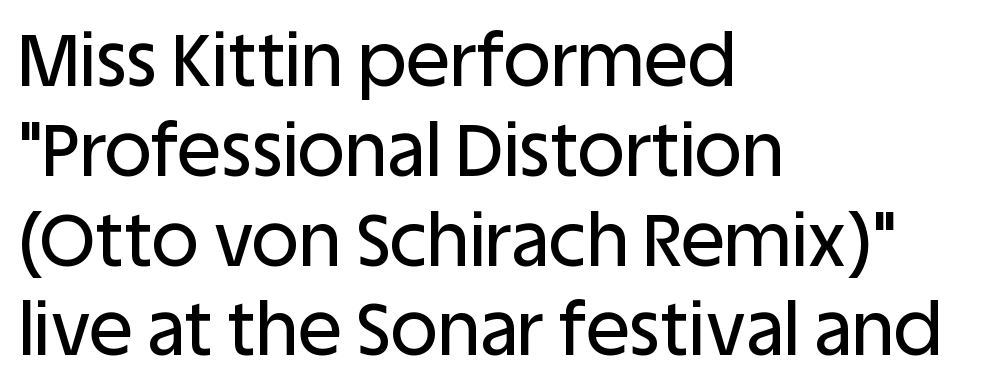
Q: Is the text italic (slanted)? A: No, it is upright.
Q: Is the typeface a serif or a sans-serif typeface? A: Sans-serif.
Q: Is the text underlined? A: No.
Q: How is the paragraph aligned? A: Left-aligned.
Q: Is the spacing between letters normal or unusually wide? A: Normal.
Q: Width (condensed, normal, or wide)? A: Normal.
Q: Stroke contrast? A: Low.
Q: x-height? A: Large.
Q: Monospaced? A: No.
